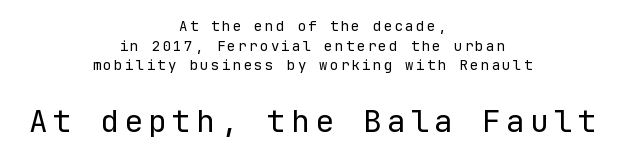
The image shows 31 px regular-weight sans-serif type, upright, monospaced; set centered, normal line spacing (1.4x), not underlined; the second (bottom) block is 2.21x larger; low stroke contrast and a medium x-height.
